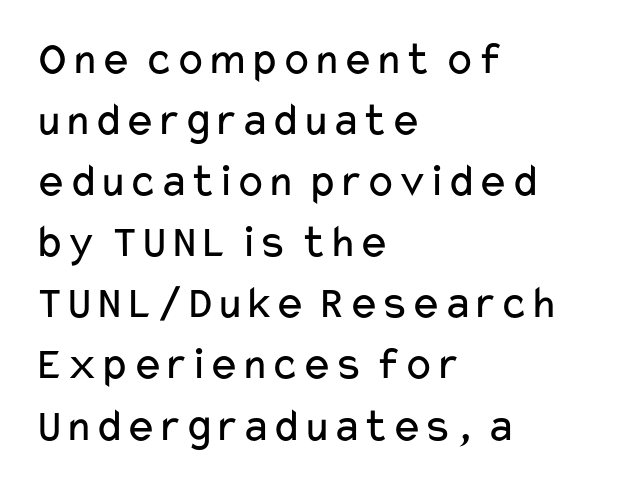
Q: Is the text bold? A: No.
Q: Is the text italic (slanted)? A: No, it is upright.
Q: Is the typeface a serif or a sans-serif typeface? A: Sans-serif.
Q: Is the text underlined? A: No.
Q: How is the paragraph aligned? A: Left-aligned.
Q: Is the spacing between letters normal or unusually wide? A: Normal.
Q: Is the spacing between lines tight, normal or loose? A: Normal.
Q: Width (condensed, normal, or wide)? A: Wide.
Q: Stroke contrast? A: Low.
Q: x-height? A: Medium.
Q: Monospaced? A: No.
